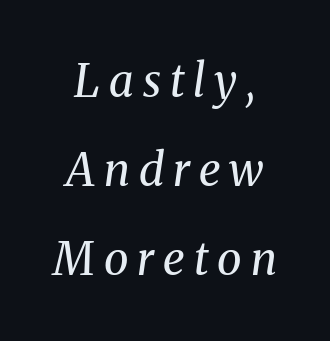
The image shows 45 px regular-weight serif type, italic (leaning right); set loose line spacing (1.98x), unusually wide letter spacing (+0.2 em), not underlined; medium stroke contrast and a medium x-height.
